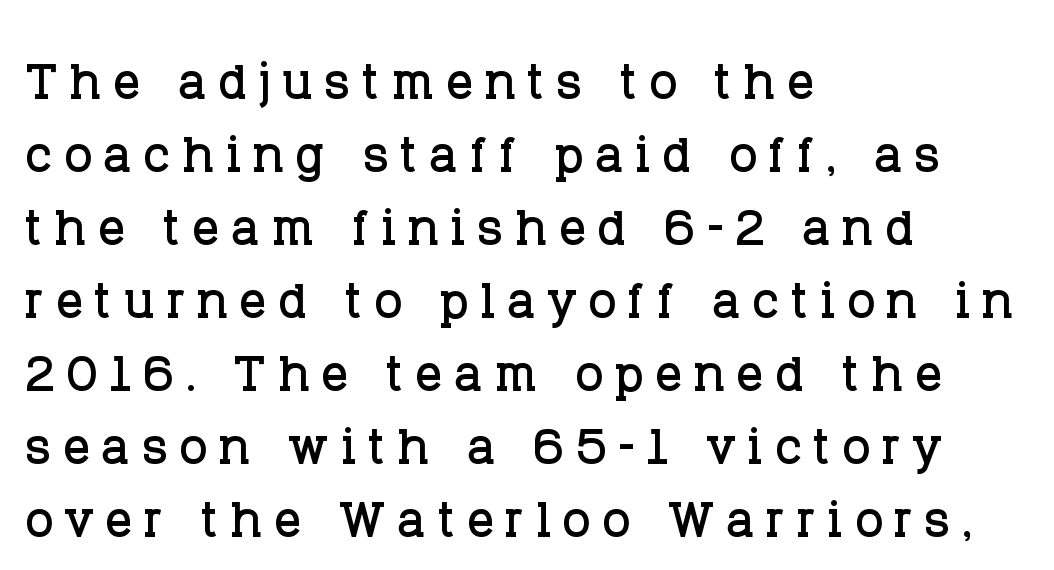
The typeface chosen for these lines features serifs. These lines were composed using upright roman letters. Reading down the column, the eye jumps only a short way to each next line. Descenders hang freely into open space.
